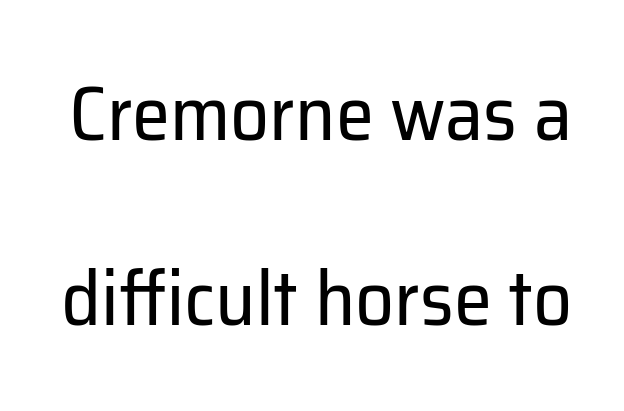
{"serif": "no", "italic": "no", "bold": "no", "weight": "regular", "width": "normal", "stroke_contrast": "low", "x_height": "medium", "monospaced": "no", "underline": "no", "line_spacing": "loose", "line_spacing_ratio": 2.4, "letter_spacing": "normal", "letter_spacing_em": 0.0, "glyph_px": 77}
